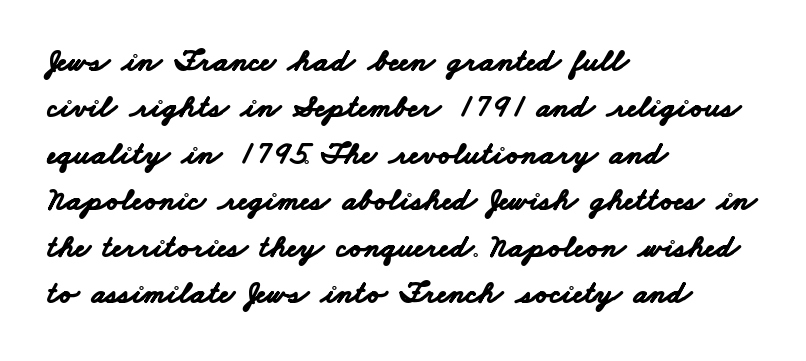
Q: Is the text bold? A: Yes.
Q: Is the typeface a serif or a sans-serif typeface? A: Sans-serif.
Q: Is the text underlined? A: No.
Q: How is the paragraph aligned? A: Left-aligned.
Q: Is the spacing between letters normal or unusually wide? A: Normal.
Q: Is the spacing between lines tight, normal or loose? A: Normal.
Q: Width (condensed, normal, or wide)? A: Wide.
Q: Stroke contrast? A: Low.
Q: x-height? A: Small.
Q: Monospaced? A: No.
